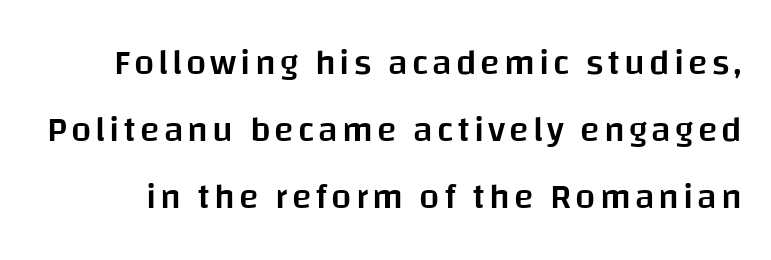
A clean baseline with only descenders dipping below it. Unlike italic type, these characters show no tilt at all. Summary of weight: moderately heavy, a semibold. The text was rendered using a sans face with plain stroke endings. Each letter keeps its own natural width here, so spacing adapts to shape.
